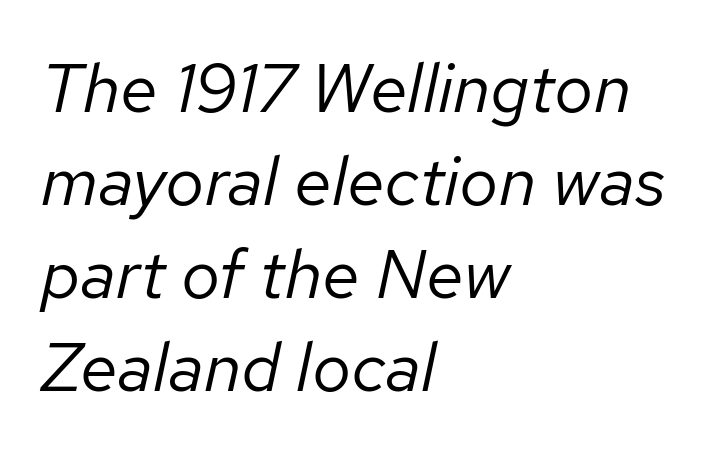
These glyphs show unthickened strokes, regular width or finer. Glance below the letters and you will spot only blank space. No extra tracking has been applied to these lines. Think of a printed novel: that variable character pitch is what you see here.
